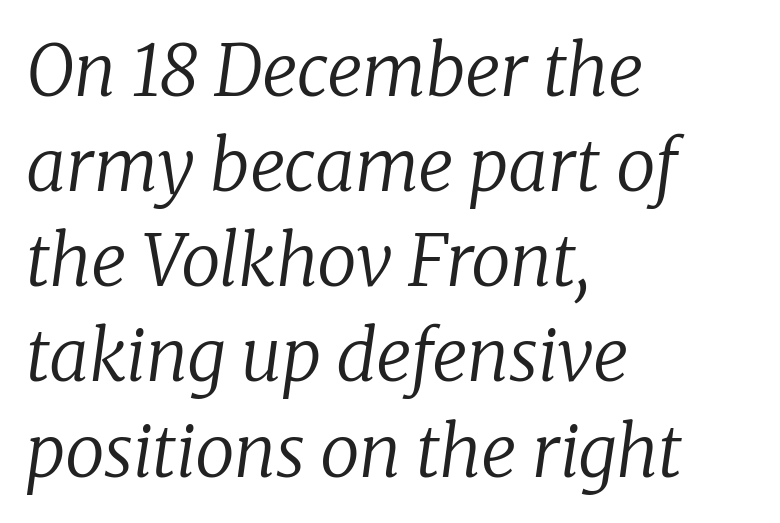
Q: Is the text bold? A: No.
Q: Is the text italic (slanted)? A: Yes, it leans right by about 8 degrees.
Q: Is the typeface a serif or a sans-serif typeface? A: Serif.
Q: Is the text underlined? A: No.
Q: How is the paragraph aligned? A: Left-aligned.
Q: Is the spacing between letters normal or unusually wide? A: Normal.
Q: Is the spacing between lines tight, normal or loose? A: Normal.
Q: Width (condensed, normal, or wide)? A: Normal.
Q: Stroke contrast? A: Low.
Q: x-height? A: Medium.
Q: Monospaced? A: No.
